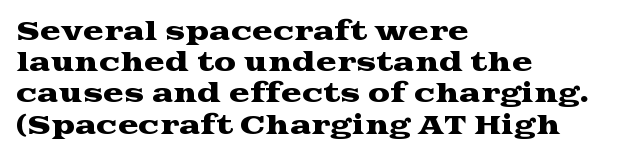
{"italic": "no", "underline": "no", "align": "left", "line_spacing": "normal", "line_spacing_ratio": 1.25, "letter_spacing": "normal", "letter_spacing_em": 0.0, "glyph_px": 25}
